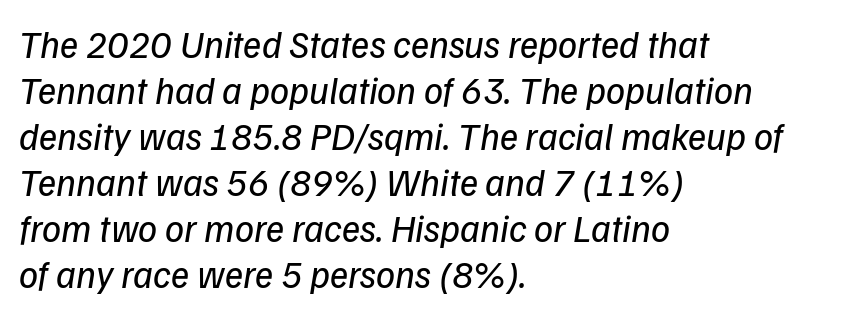
Does the lettering tilt? It does — this is italic. The specimen omits any rule beneath the text block's lines. The typesetter chose a ragged-right arrangement here. Is the letter spacing exaggerated? No — it looks like the ordinary default. Stems and bowls with no extra thickness — not bold. Is this a fixed-width face? No — the glyphs have proportional, varying widths.
